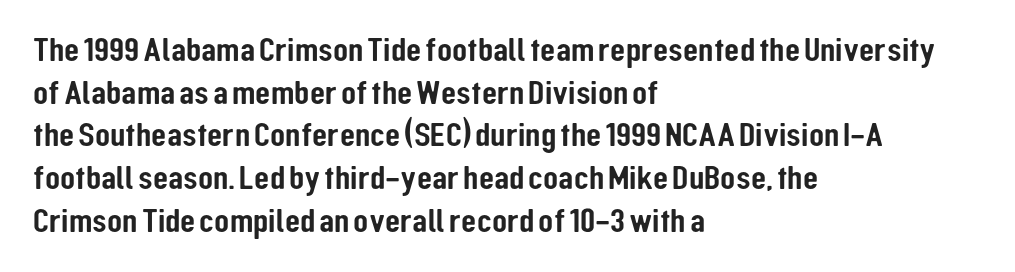
The string is rendered with underlining switched off. Here the designer chose a conventional face with non-uniform glyph widths. The face used here is a sans, in the tradition of grotesques and geometrics. Casual observation: everything's shoved over to the left.
